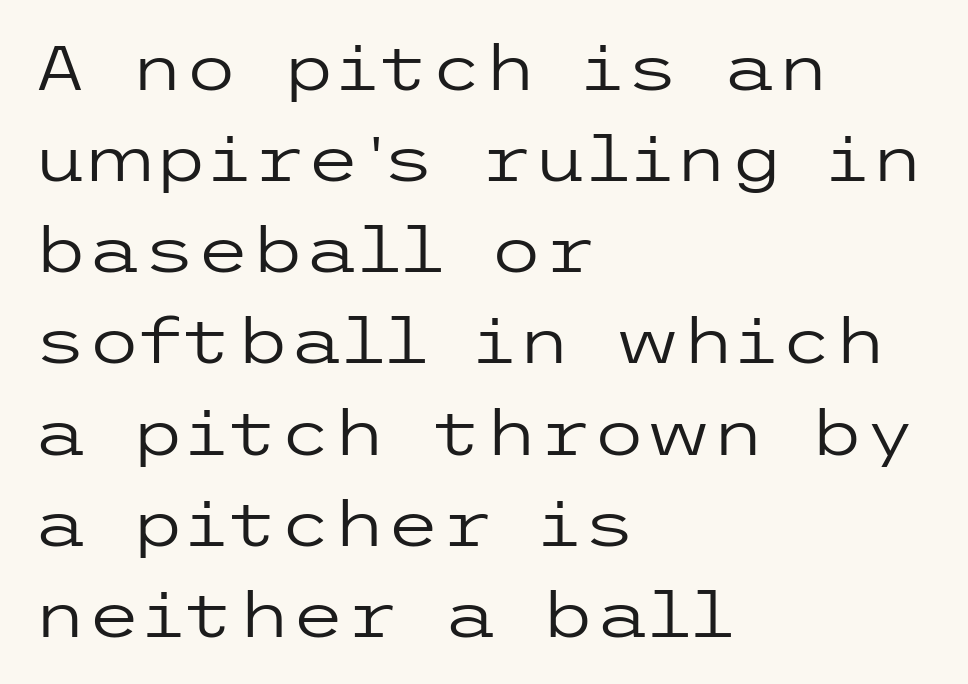
{"serif": "no", "italic": "no", "bold": "no", "weight": "regular", "width": "wide", "stroke_contrast": "low", "x_height": "medium", "underline": "no", "align": "left", "line_spacing": "normal", "line_spacing_ratio": 1.47, "letter_spacing": "normal", "letter_spacing_em": 0.0, "glyph_px": 62}
